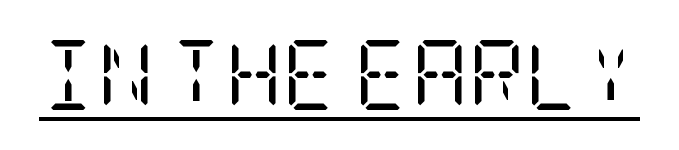
{"serif": "yes", "italic": "no", "bold": "no", "weight": "regular", "width": "condensed", "stroke_contrast": "low", "x_height": "large", "underline": "yes", "letter_spacing": "normal", "letter_spacing_em": 0.0, "glyph_px": 70}
